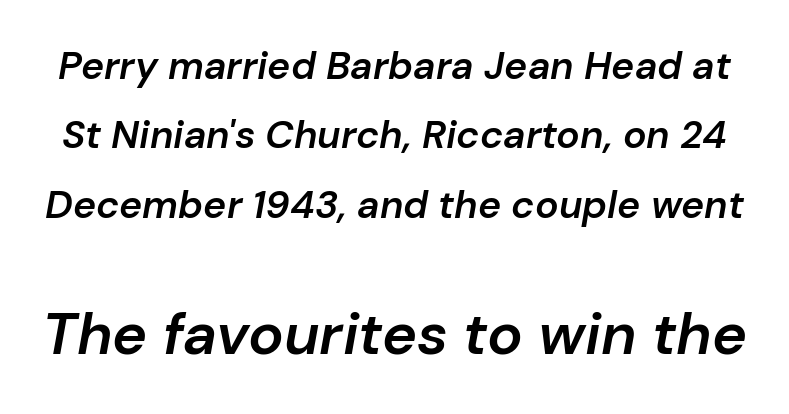
{"italic": "yes", "lean": "right", "slant_degrees": 10, "bold": "semi", "weight": "semibold", "width": "normal", "stroke_contrast": "low", "x_height": "medium", "monospaced": "no", "underline": "no", "line_spacing_ratio": 1.78, "letter_spacing": "normal", "letter_spacing_em": 0.0, "larger_block": "second", "size_ratio": 1.51, "glyph_px": 59}
